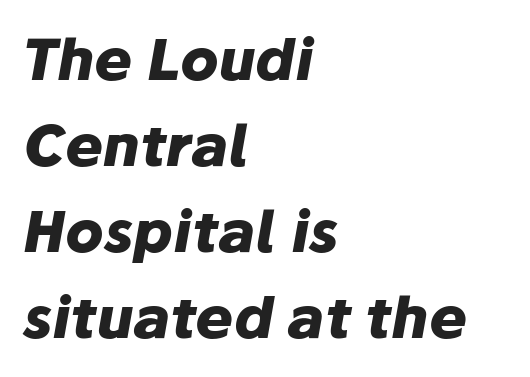
This rendering leaves character spacing at its baseline value. The passage shown is not underscored anywhere. Heavy, bold letterforms. Proportional: the letters do not fall into vertical columns.
